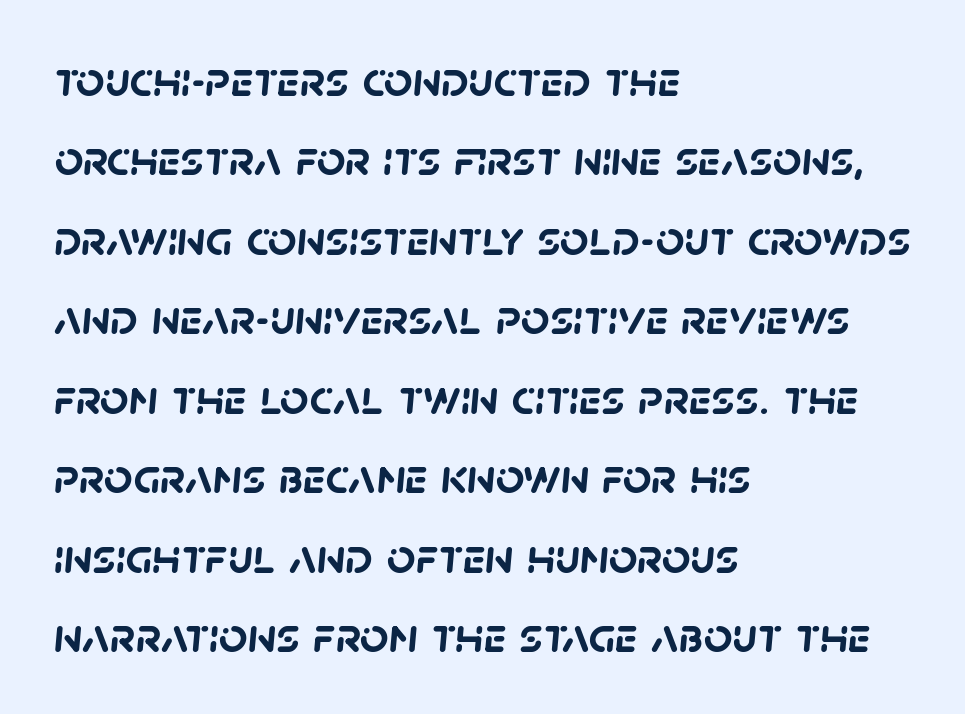
The image shows 50 px semibold sans-serif type; set left-aligned, normal line spacing (1.59x), normal letter spacing, not underlined; low stroke contrast and a large x-height.
